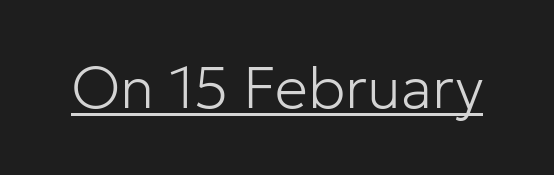
Vertical stems look standard width or narrower in stroke. Character widths vary here, with narrow letters taking less room than wide ones. Upright lettering throughout. You can see a thin bar hugging the bottom of the glyphs. Classification — sans serif.
